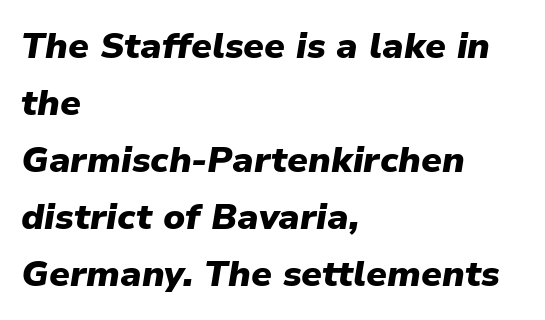
{"italic": "yes", "lean": "right", "slant_degrees": 9, "bold": "yes", "weight": "heavy", "width": "normal", "stroke_contrast": "low", "x_height": "medium", "monospaced": "no", "underline": "no", "align": "left", "line_spacing": "normal", "line_spacing_ratio": 1.58, "letter_spacing": "normal", "letter_spacing_em": 0.0, "glyph_px": 36}
